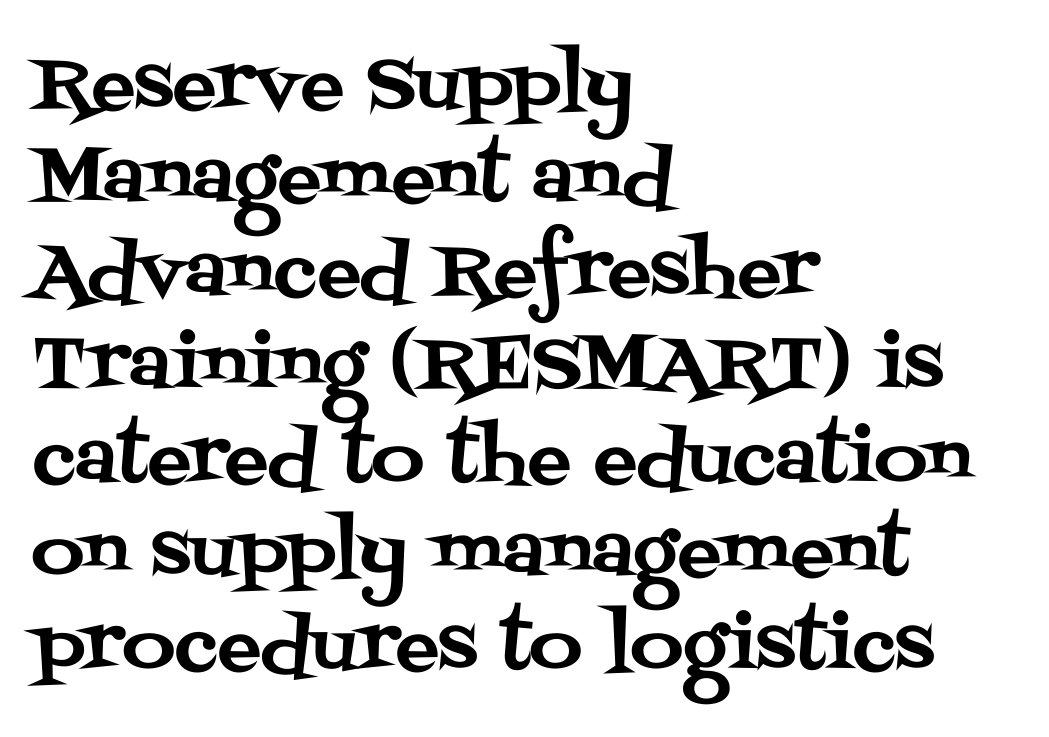
The image shows 73 px serif type, upright; set left-aligned, normal line spacing (1.28x), normal letter spacing, not underlined; medium stroke contrast and a large x-height.
